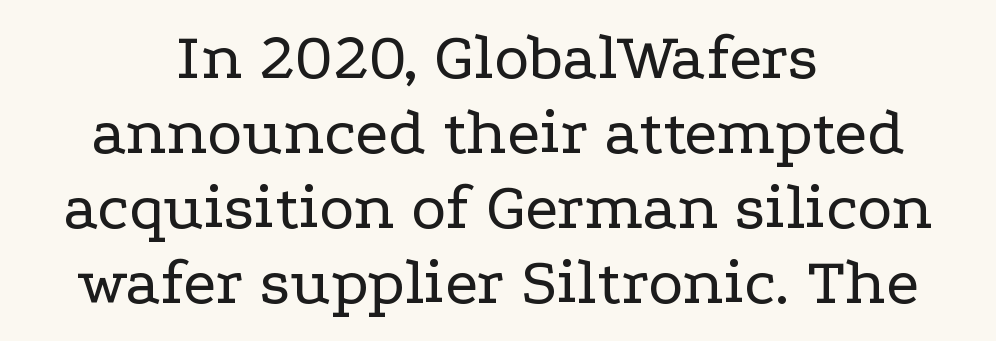
The letters advance in unequal steps, a hallmark of proportional type. Teacher's note: observe the equal gaps on both sides — that is centered alignment. The glyphs are unaccompanied by any horizontal stroke below them. One glance says dense: line gaps are narrower than usual. Standard letterfit; no display-style spreading of the glyphs. Summary of weight: not heavy and not bold.
